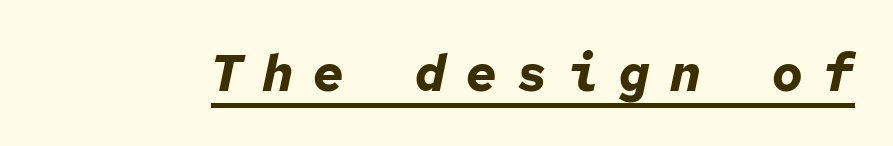
In terms of weight, the rendering is a true, heavy bold. This rendering features underlined lettering. Honestly, the letter spacing is so wide it's the main thing you notice. Note the uniform advance width — an 'i' takes as much space as an 'm'. The lettering tilts uniformly, giving the passage an italic look.
